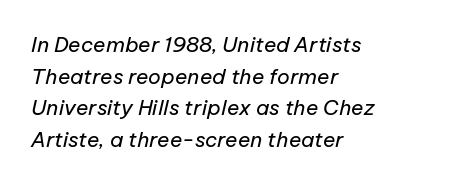
Q: Is the text bold? A: No.
Q: Is the text italic (slanted)? A: Yes, it leans right by about 12 degrees.
Q: Is the text underlined? A: No.
Q: How is the paragraph aligned? A: Left-aligned.
Q: Is the spacing between letters normal or unusually wide? A: Normal.
Q: Is the spacing between lines tight, normal or loose? A: Normal.
